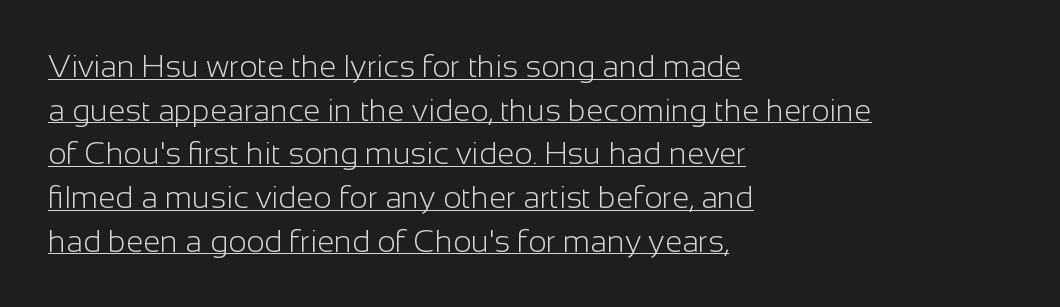
{"serif": "no", "italic": "no", "bold": "no", "weight": "light", "width": "normal", "stroke_contrast": "low", "x_height": "medium", "monospaced": "no", "underline": "yes", "align": "left", "line_spacing": "normal", "line_spacing_ratio": 1.41, "letter_spacing": "normal", "letter_spacing_em": 0.0, "glyph_px": 31}
